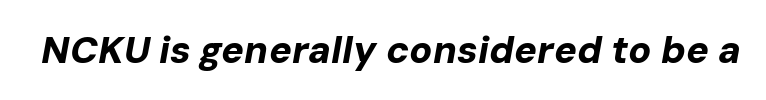
Lines of text with bare space underneath. This sample has the flowing, uneven cadence of proportional lettering. Rendered with sloped, italic letterforms. The passage shown has conventional tracking throughout.
